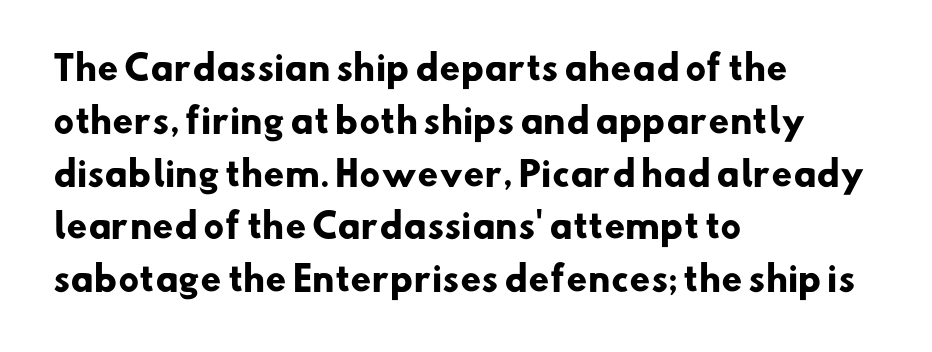
The image shows 33 px heavy sans-serif type; set left-aligned, normal line spacing (1.6x), normal letter spacing, not underlined; low stroke contrast and a small x-height.
